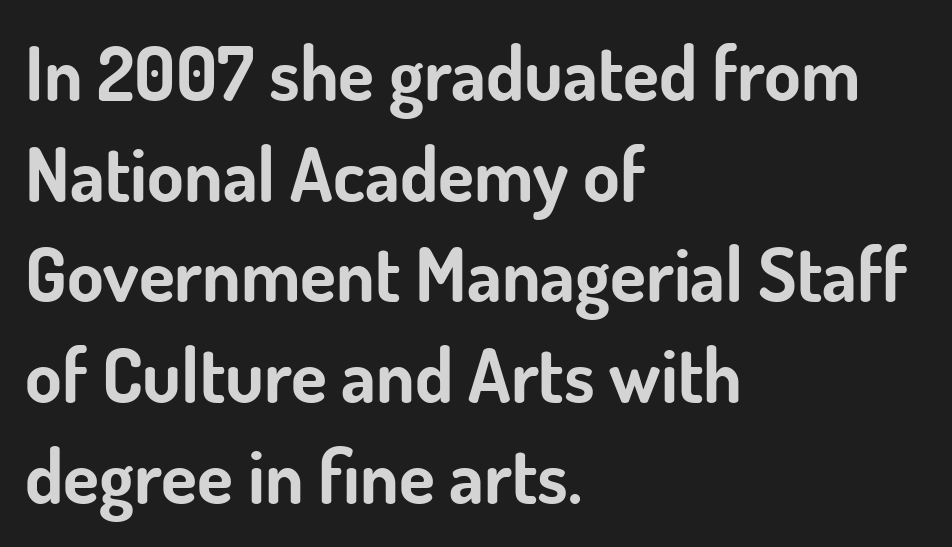
{"serif": "no", "italic": "no", "bold": "yes", "weight": "bold", "width": "normal", "stroke_contrast": "low", "x_height": "small", "monospaced": "no", "underline": "no", "align": "left", "line_spacing": "normal", "line_spacing_ratio": 1.36, "letter_spacing": "normal", "letter_spacing_em": 0.0, "glyph_px": 74}
